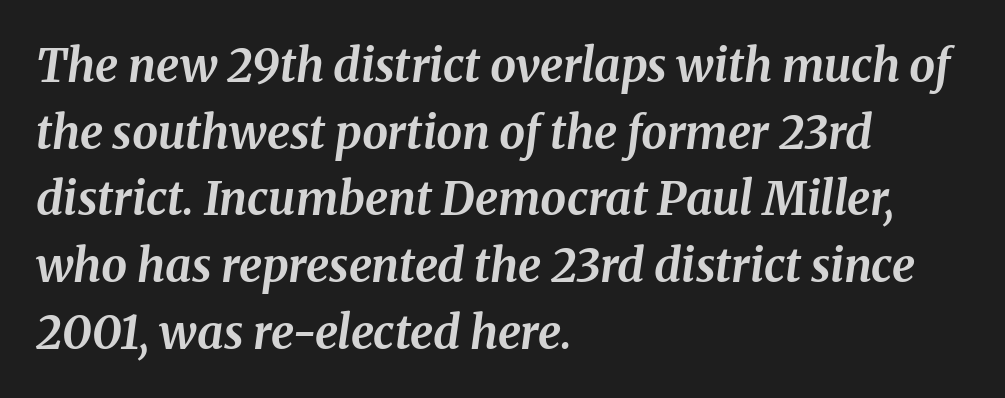
Q: Is the text bold? A: Yes.
Q: Is the text italic (slanted)? A: Yes, it leans right by about 8 degrees.
Q: Is the text underlined? A: No.
Q: How is the paragraph aligned? A: Left-aligned.
Q: Is the spacing between letters normal or unusually wide? A: Normal.
Q: Is the spacing between lines tight, normal or loose? A: Normal.
Q: Width (condensed, normal, or wide)? A: Normal.
Q: Stroke contrast? A: Medium.
Q: x-height? A: Medium.
Q: Monospaced? A: No.
